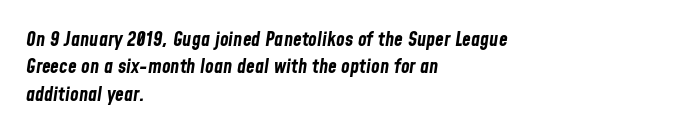
Characters follow at the spacing the type designer built in. The typography opts for an oblique posture over an upright one. Interline gaps are of average width in this sample. Glance below the letters and you will spot only blank space. The face used here has the dense, thick strokes of a bold. The lines in this sample share a left origin and differ only in where they stop.
